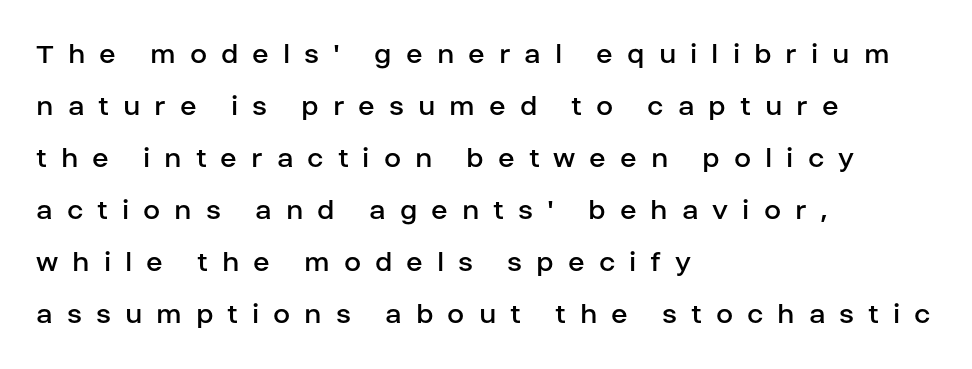
Q: Is the text bold? A: No.
Q: Is the text italic (slanted)? A: No, it is upright.
Q: Is the typeface a serif or a sans-serif typeface? A: Sans-serif.
Q: Is the text underlined? A: No.
Q: How is the paragraph aligned? A: Left-aligned.
Q: Is the spacing between letters normal or unusually wide? A: Unusually wide.
Q: Is the spacing between lines tight, normal or loose? A: Normal.
Q: Width (condensed, normal, or wide)? A: Normal.
Q: Stroke contrast? A: Low.
Q: x-height? A: Large.
Q: Monospaced? A: No.
